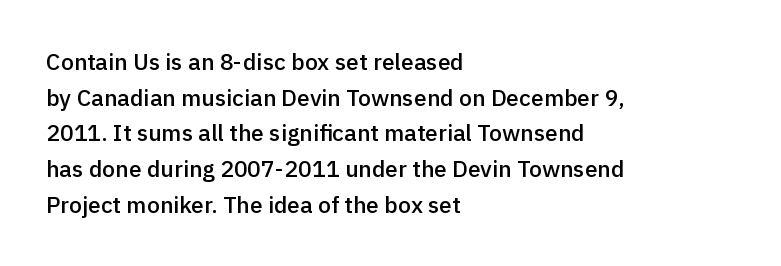
{"italic": "no", "bold": "semi", "underline": "no", "align": "left", "line_spacing": "normal", "line_spacing_ratio": 1.55, "letter_spacing": "normal", "letter_spacing_em": 0.0, "glyph_px": 23}
